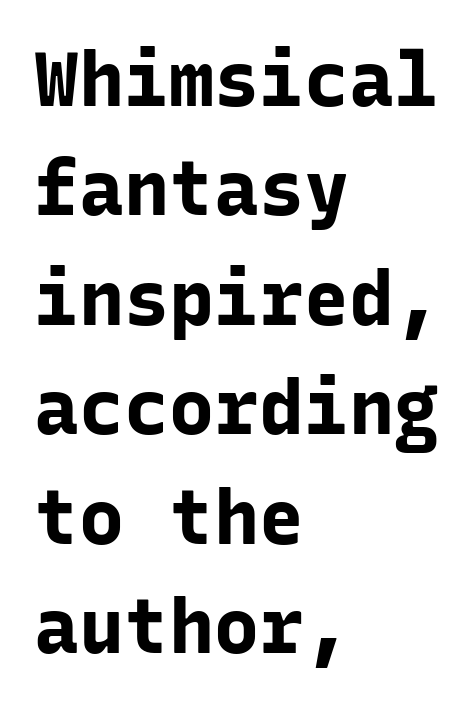
{"serif": "no", "italic": "no", "bold": "yes", "weight": "bold", "width": "normal", "stroke_contrast": "low", "x_height": "medium", "monospaced": "yes", "underline": "no", "align": "left", "line_spacing": "normal", "line_spacing_ratio": 1.46, "letter_spacing": "normal", "letter_spacing_em": 0.0, "glyph_px": 75}
